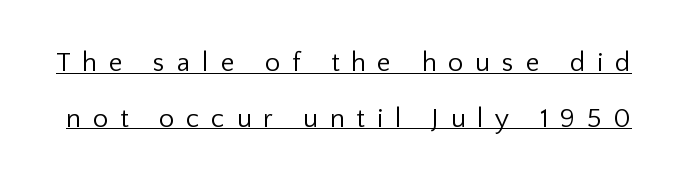
{"italic": "no", "bold": "no", "underline": "yes", "line_spacing": "loose", "line_spacing_ratio": 2.06, "letter_spacing": "wide", "letter_spacing_em": 0.44, "glyph_px": 27}
